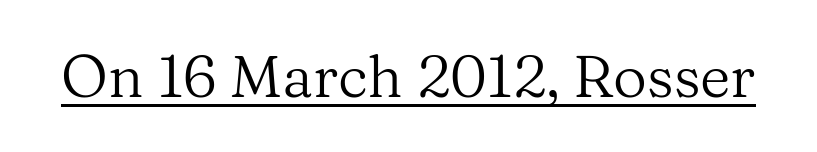
{"serif": "yes", "italic": "no", "bold": "no", "weight": "regular", "width": "normal", "stroke_contrast": "medium", "x_height": "medium", "monospaced": "no", "underline": "yes", "letter_spacing": "normal", "letter_spacing_em": 0.0, "glyph_px": 59}
